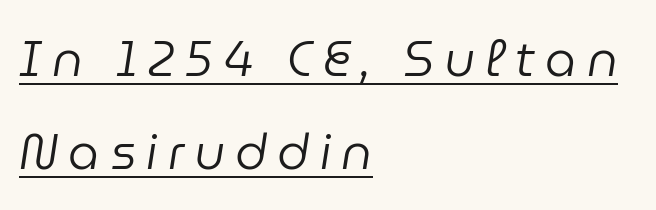
Q: Is the text bold? A: No.
Q: Is the text italic (slanted)? A: Yes, it leans right by about 9 degrees.
Q: Is the text underlined? A: Yes.
Q: How is the paragraph aligned? A: Left-aligned.
Q: Is the spacing between letters normal or unusually wide? A: Unusually wide.
Q: Width (condensed, normal, or wide)? A: Normal.
Q: Stroke contrast? A: Low.
Q: x-height? A: Medium.
Q: Monospaced? A: No.
